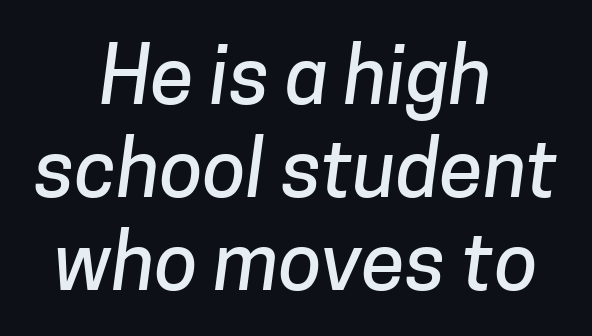
The image shows 79 px sans-serif type; set centered, line spacing 1.18x, normal letter spacing, not underlined; low stroke contrast and a medium x-height.
